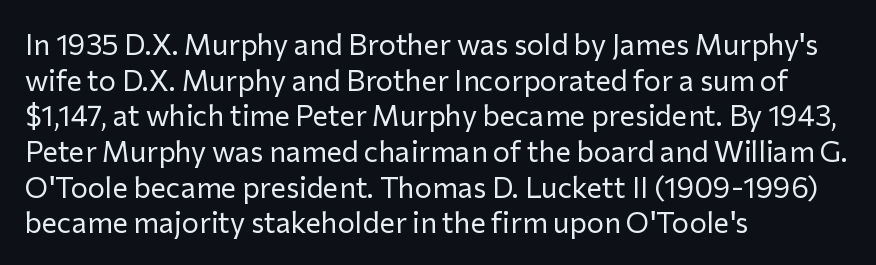
{"serif": "no", "italic": "no", "bold": "no", "weight": "regular", "width": "normal", "stroke_contrast": "low", "x_height": "medium", "monospaced": "no", "underline": "no", "align": "left", "line_spacing_ratio": 1.23, "letter_spacing": "normal", "letter_spacing_em": 0.0, "glyph_px": 29}
